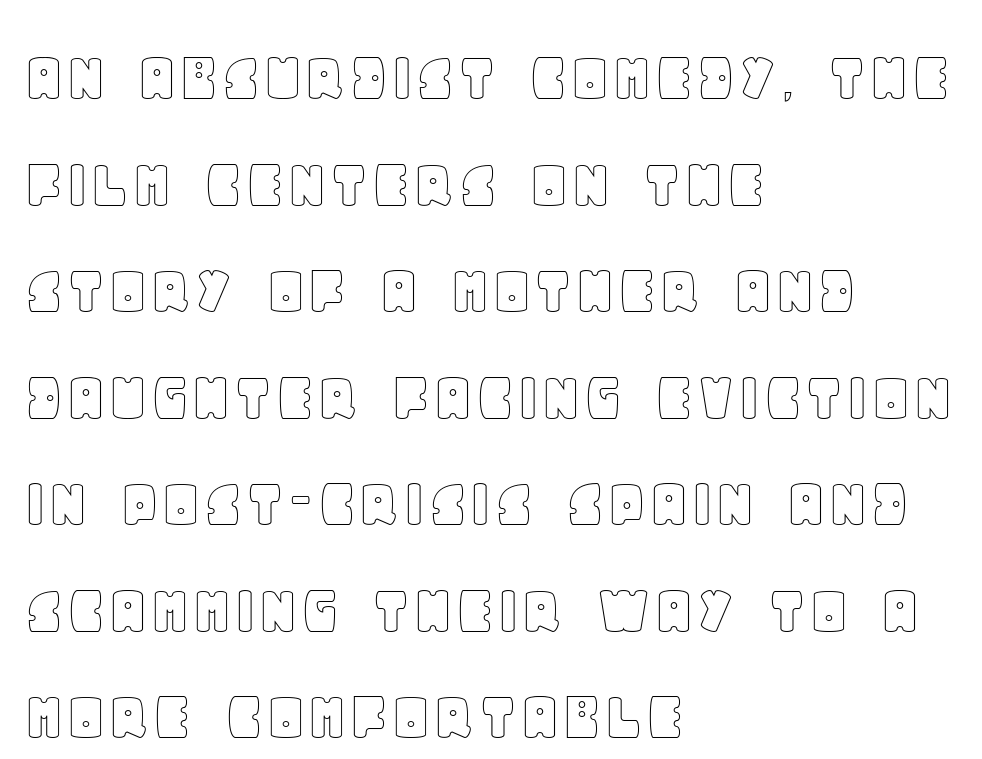
{"italic": "no", "width": "normal", "x_height": "large", "monospaced": "no", "underline": "no", "align": "left", "line_spacing": "normal", "line_spacing_ratio": 1.46, "letter_spacing": "normal", "letter_spacing_em": 0.0, "glyph_px": 73}
